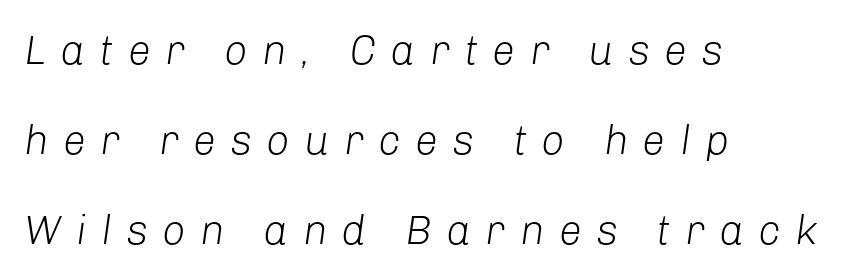
The image shows 41 px light type, italic (leaning right); set left-aligned, loose line spacing (2.19x), unusually wide letter spacing (+0.35 em), not underlined; low stroke contrast and a medium x-height.
